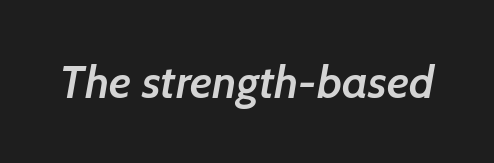
The image shows 46 px semibold sans-serif type; set normal letter spacing, not underlined; low stroke contrast and a medium x-height.
